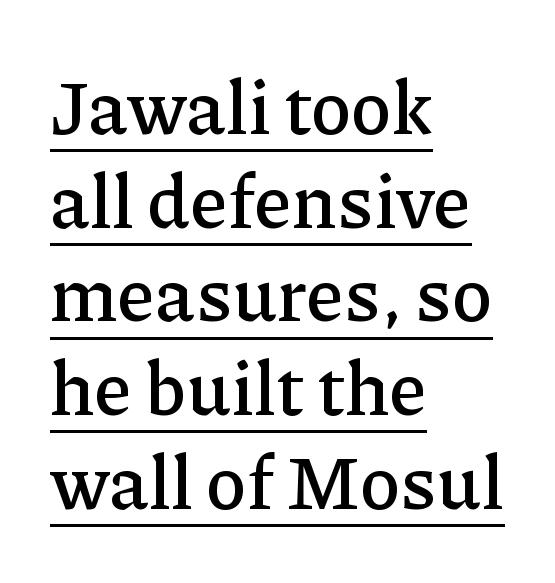
Character widths vary here, with narrow letters taking less room than wide ones. Typographically, this falls in the serif category. You can tell it's not italic because the verticals are truly vertical. A normal amount of white space separates one row of letters from the next. The horizontal fit of the characters is conventional and even. The lines are quadded left.
